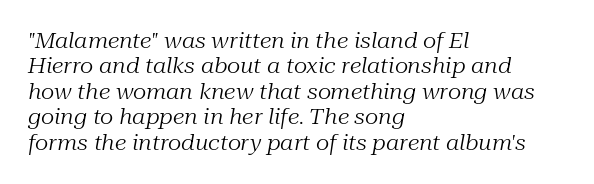
Q: Is the text bold? A: No.
Q: Is the text italic (slanted)? A: Yes, it leans right by about 10 degrees.
Q: Is the text underlined? A: No.
Q: How is the paragraph aligned? A: Left-aligned.
Q: Is the spacing between letters normal or unusually wide? A: Normal.
